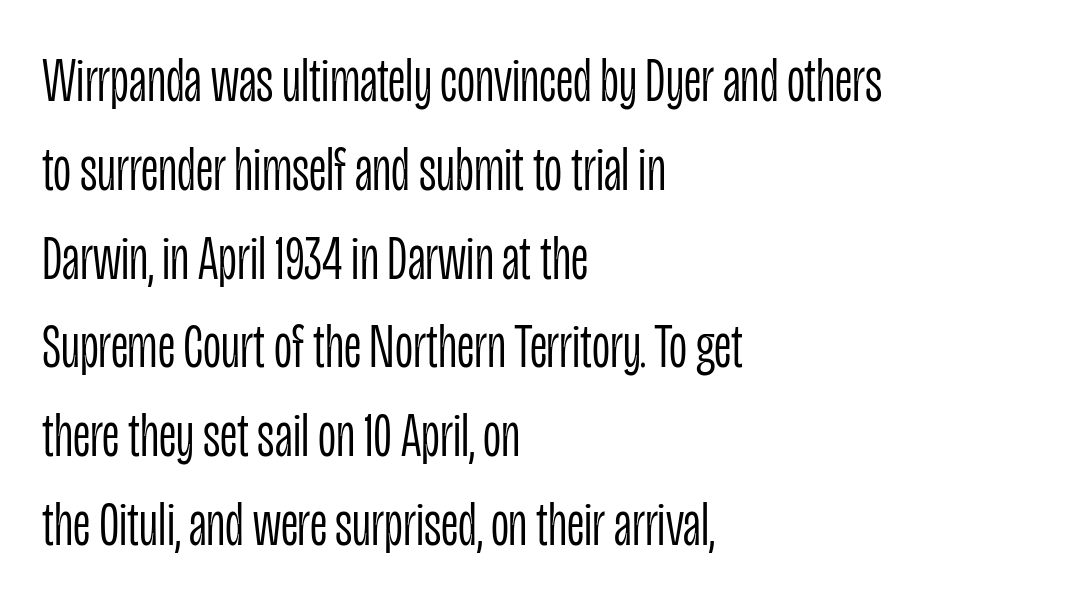
The image shows 63 px light, condensed sans-serif type, upright; set left-aligned, normal line spacing (1.41x), normal letter spacing, not underlined; low stroke contrast and a large x-height.
